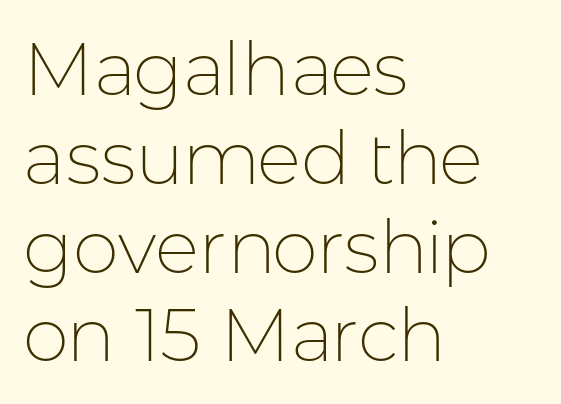
{"serif": "no", "italic": "no", "bold": "no", "weight": "thin", "width": "normal", "stroke_contrast": "low", "x_height": "medium", "monospaced": "no", "underline": "no", "align": "left", "line_spacing_ratio": 1.2, "letter_spacing": "normal", "letter_spacing_em": 0.0, "glyph_px": 74}
